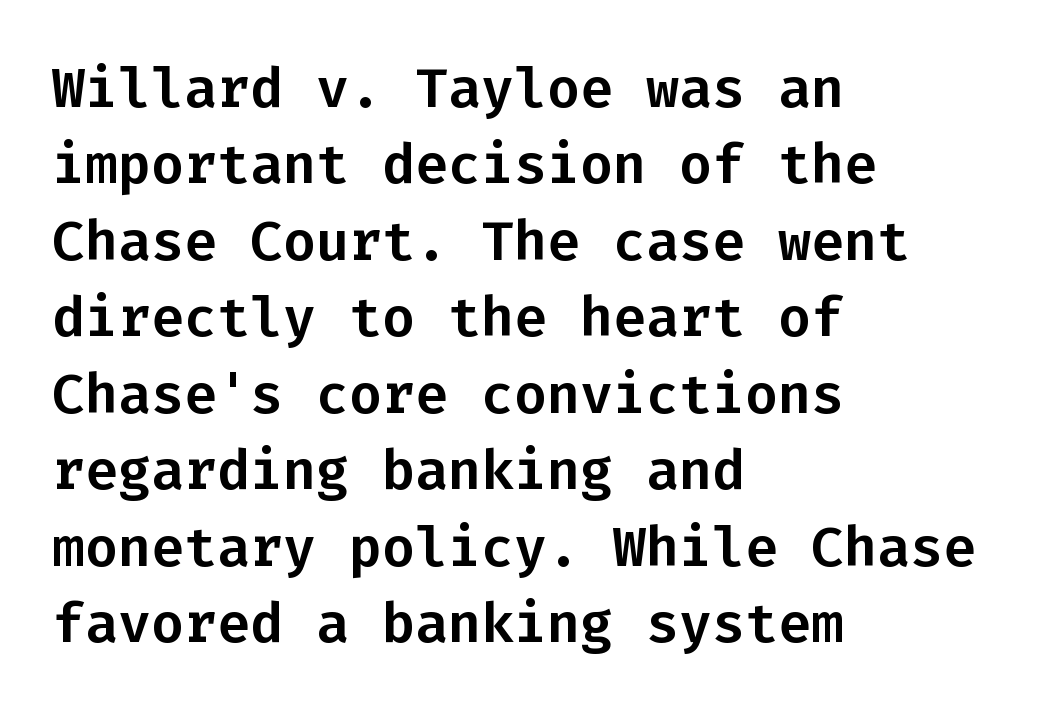
One glance says typical: line gaps are just what's usual. Every character sits straight up, as roman type does. Caption: multi-line text, flush left, ragged right. Serif or sans? Sans — the stroke terminals are bare. These lines are rendered in a fixed-pitch font. A bare baseline throughout the passage.
